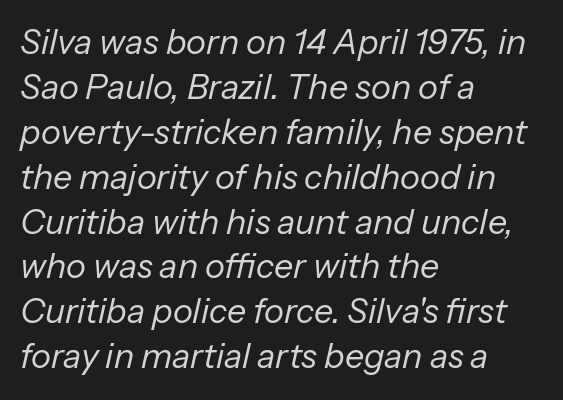
Only glyphs here, with clear space below each row. The rows are spaced the way most documents space them. When letters slant like this, we call the style italic. These lines are rendered in a variable-pitch font. If you drew a ruler down the left edge, every line would touch it. Is this a heavy cut? Hardly; it is regular or lighter.
